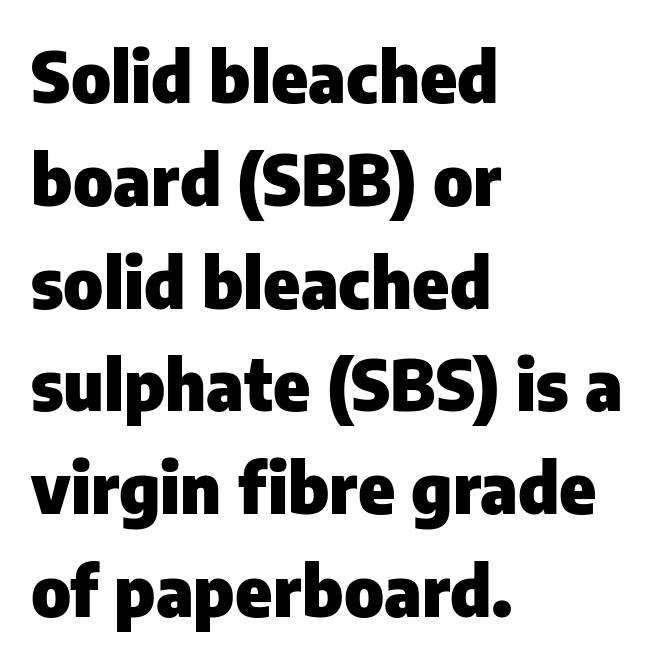
The image shows 69 px heavy sans-serif type, upright; set left-aligned, normal line spacing (1.49x), normal letter spacing, not underlined; low stroke contrast and a medium x-height.
